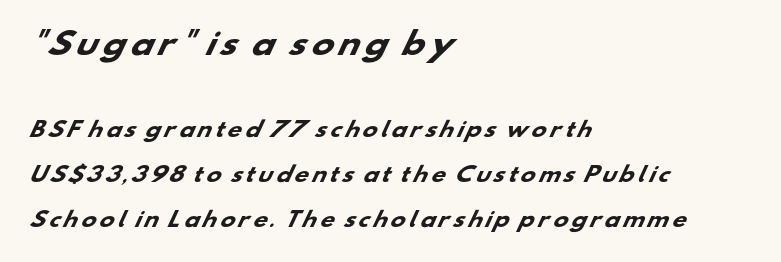
{"serif": "no", "bold": "yes", "weight": "heavy", "width": "wide", "stroke_contrast": "low", "x_height": "small", "monospaced": "no", "underline": "no", "align": "left", "line_spacing": "loose", "line_spacing_ratio": 2.24, "larger_block": "first", "size_ratio": 1.5, "glyph_px": 30}
